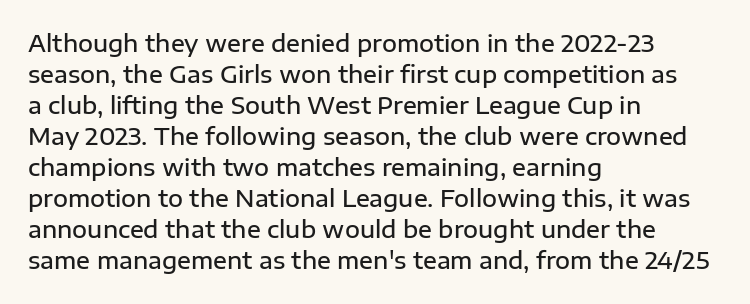
{"italic": "no", "bold": "semi", "underline": "no", "align": "left", "line_spacing": "normal", "line_spacing_ratio": 1.35, "letter_spacing": "normal", "letter_spacing_em": 0.0, "glyph_px": 23}
